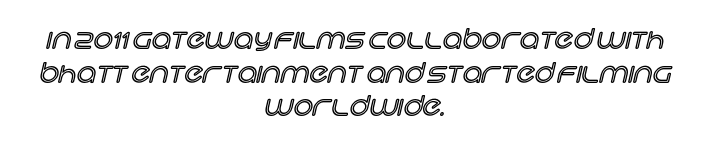
{"underline": "no", "align": "center", "line_spacing": "normal", "line_spacing_ratio": 1.25, "letter_spacing": "normal", "letter_spacing_em": 0.0, "glyph_px": 27}
